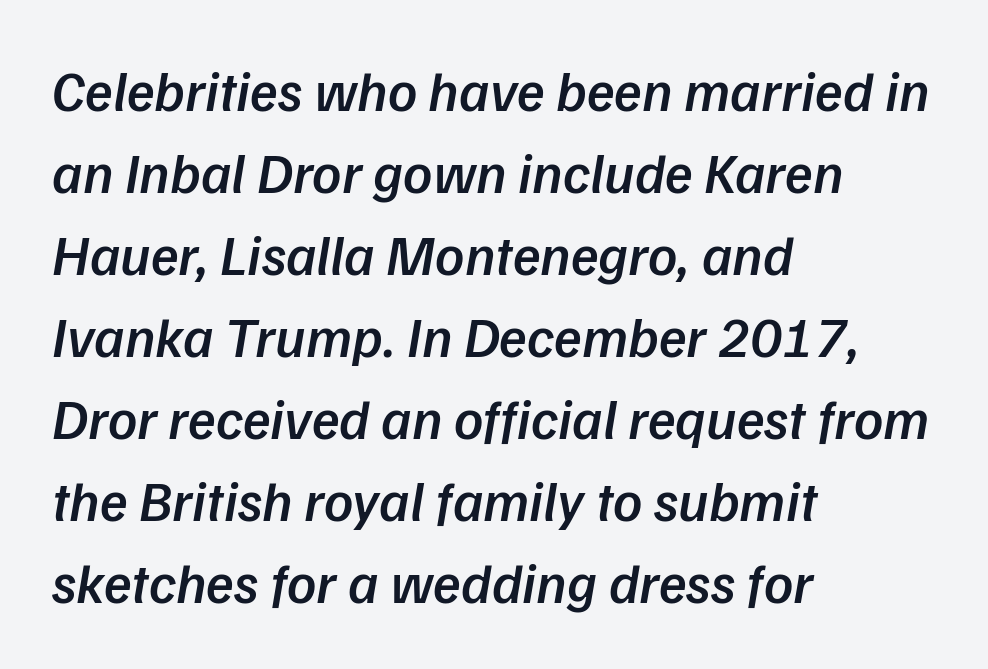
The image shows 57 px semibold type, italic (leaning right); set left-aligned, normal line spacing (1.44x), normal letter spacing, not underlined; low stroke contrast and a medium x-height.
